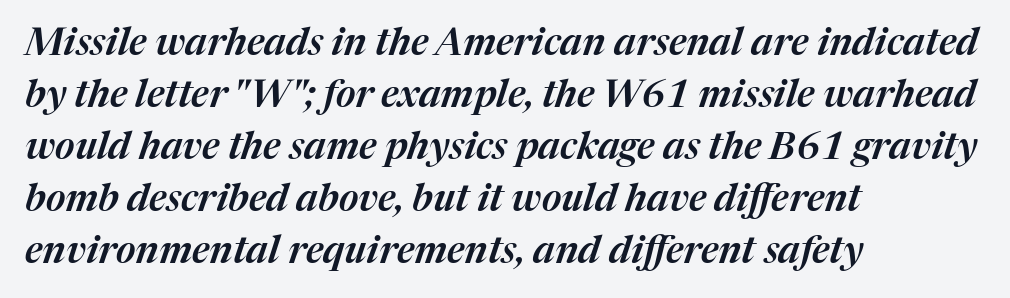
Q: Is the text italic (slanted)? A: Yes, it leans right by about 17 degrees.
Q: Is the text underlined? A: No.
Q: How is the paragraph aligned? A: Left-aligned.
Q: Is the spacing between letters normal or unusually wide? A: Normal.
Q: Is the spacing between lines tight, normal or loose? A: Normal.
Q: Width (condensed, normal, or wide)? A: Normal.
Q: Stroke contrast? A: Medium.
Q: x-height? A: Medium.
Q: Monospaced? A: No.
